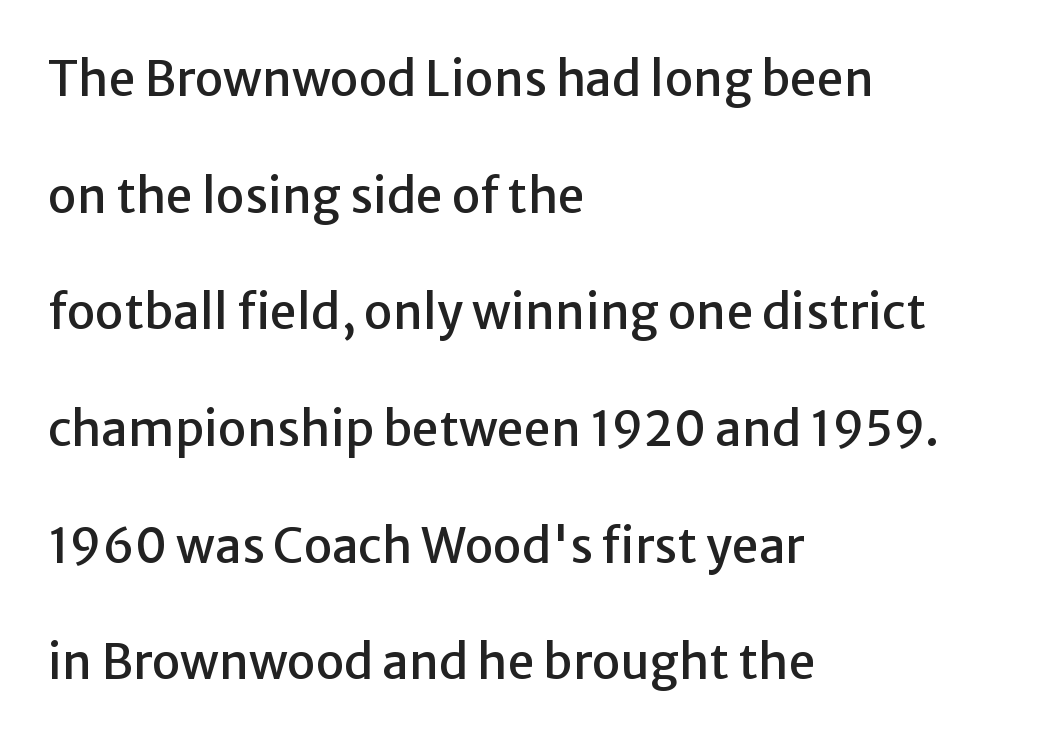
{"serif": "no", "italic": "no", "width": "normal", "stroke_contrast": "low", "x_height": "medium", "monospaced": "no", "underline": "no", "align": "left", "line_spacing": "loose", "line_spacing_ratio": 2.43, "letter_spacing": "normal", "letter_spacing_em": 0.0, "glyph_px": 48}
